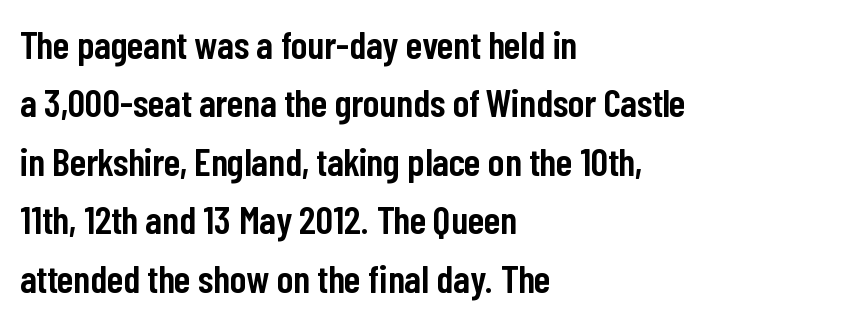
Q: Is the text bold? A: Semi-bold.
Q: Is the text italic (slanted)? A: No, it is upright.
Q: Is the typeface a serif or a sans-serif typeface? A: Sans-serif.
Q: Is the text underlined? A: No.
Q: How is the paragraph aligned? A: Left-aligned.
Q: Is the spacing between letters normal or unusually wide? A: Normal.
Q: Is the spacing between lines tight, normal or loose? A: Normal.
Q: Width (condensed, normal, or wide)? A: Condensed.
Q: Stroke contrast? A: Low.
Q: x-height? A: Medium.
Q: Monospaced? A: No.
